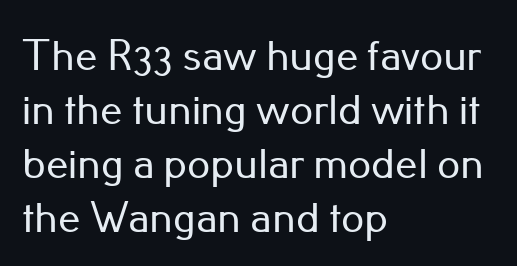
{"serif": "no", "italic": "no", "width": "normal", "stroke_contrast": "low", "x_height": "small", "monospaced": "no", "underline": "no", "align": "left", "line_spacing_ratio": 1.2, "letter_spacing": "normal", "letter_spacing_em": 0.0, "glyph_px": 45}
